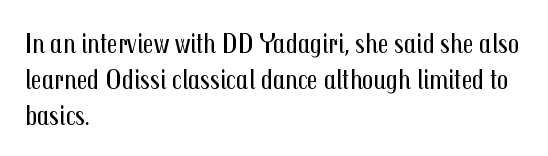
{"serif": "no", "italic": "no", "bold": "no", "weight": "regular", "width": "condensed", "stroke_contrast": "medium", "x_height": "medium", "monospaced": "no", "underline": "no", "align": "left", "line_spacing": "normal", "line_spacing_ratio": 1.28, "letter_spacing": "normal", "letter_spacing_em": 0.0, "glyph_px": 28}
